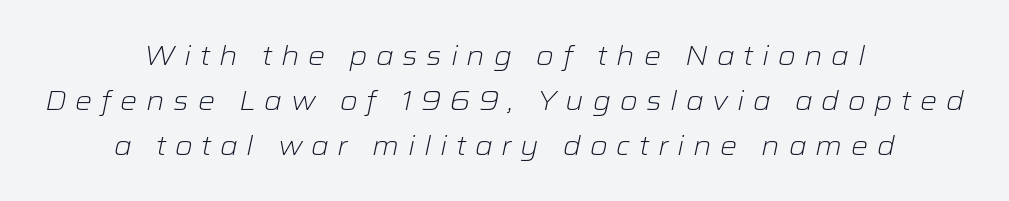
Q: Is the text bold? A: No.
Q: Is the text italic (slanted)? A: Yes, it leans right by about 12 degrees.
Q: Is the text underlined? A: No.
Q: How is the paragraph aligned? A: Centered.
Q: Is the spacing between letters normal or unusually wide? A: Unusually wide.
Q: Is the spacing between lines tight, normal or loose? A: Normal.
